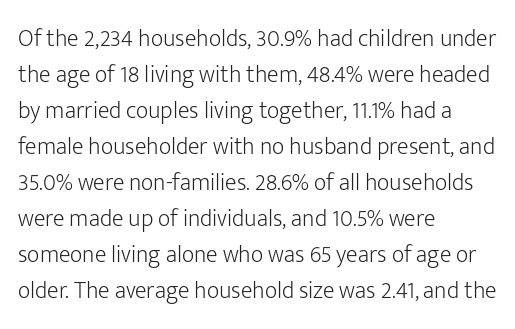
{"italic": "no", "bold": "no", "underline": "no", "align": "left", "line_spacing": "normal", "line_spacing_ratio": 1.5, "letter_spacing": "normal", "letter_spacing_em": 0.0, "glyph_px": 24}
